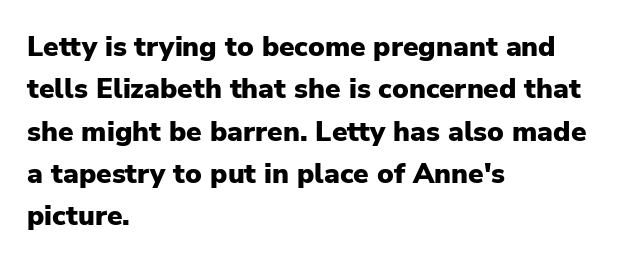
Q: Is the text bold? A: Yes.
Q: Is the text italic (slanted)? A: No, it is upright.
Q: Is the typeface a serif or a sans-serif typeface? A: Sans-serif.
Q: Is the text underlined? A: No.
Q: How is the paragraph aligned? A: Left-aligned.
Q: Is the spacing between letters normal or unusually wide? A: Normal.
Q: Is the spacing between lines tight, normal or loose? A: Normal.
Q: Width (condensed, normal, or wide)? A: Normal.
Q: Stroke contrast? A: Low.
Q: x-height? A: Medium.
Q: Monospaced? A: No.
